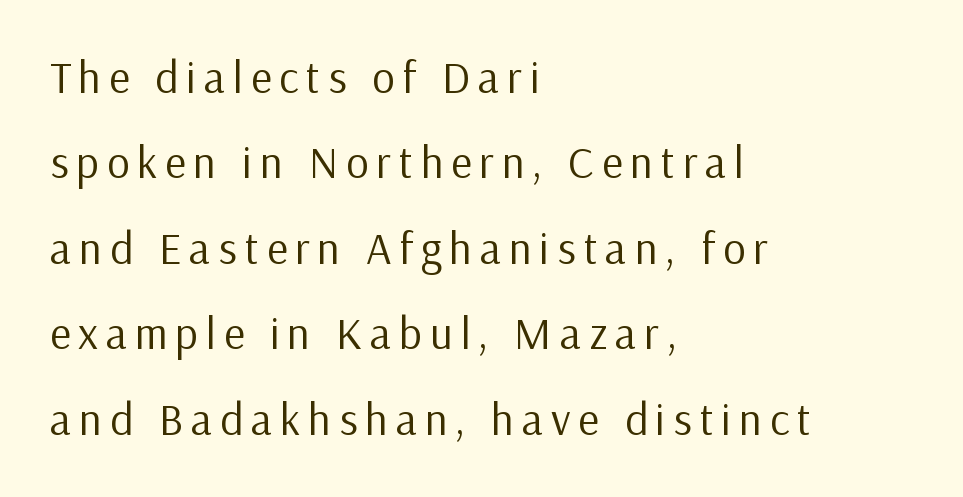
The image shows 45 px regular-weight sans-serif type, upright; set left-aligned, loose line spacing (1.9x), not underlined; low stroke contrast and a medium x-height.
